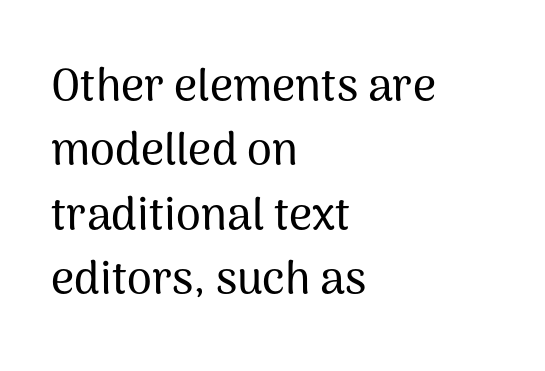
Q: Is the text italic (slanted)? A: No, it is upright.
Q: Is the typeface a serif or a sans-serif typeface? A: Sans-serif.
Q: Is the text underlined? A: No.
Q: How is the paragraph aligned? A: Left-aligned.
Q: Is the spacing between letters normal or unusually wide? A: Normal.
Q: Is the spacing between lines tight, normal or loose? A: Normal.
Q: Width (condensed, normal, or wide)? A: Normal.
Q: Stroke contrast? A: Medium.
Q: x-height? A: Medium.
Q: Monospaced? A: No.
